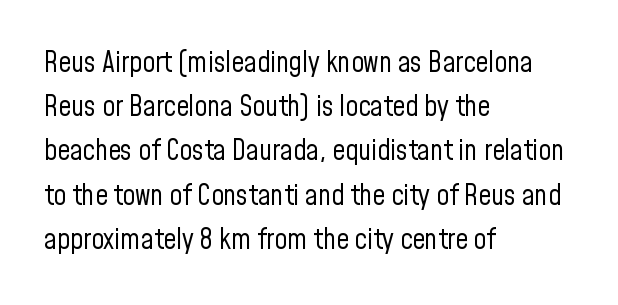
Vertical stems look standard width or narrower in stroke. This block has exactly the height ordinary leading produces. Serif or sans? Sans — the stroke terminals are bare. All the whitespace from short lines collects on the right. Proportional: the letters do not fall into vertical columns.
